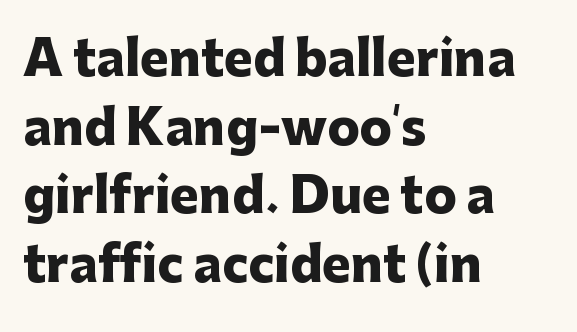
Q: Is the text bold? A: Yes.
Q: Is the text italic (slanted)? A: No, it is upright.
Q: Is the typeface a serif or a sans-serif typeface? A: Sans-serif.
Q: Is the text underlined? A: No.
Q: How is the paragraph aligned? A: Left-aligned.
Q: Is the spacing between letters normal or unusually wide? A: Normal.
Q: Is the spacing between lines tight, normal or loose? A: Normal.
Q: Width (condensed, normal, or wide)? A: Normal.
Q: Stroke contrast? A: Low.
Q: x-height? A: Medium.
Q: Monospaced? A: No.
